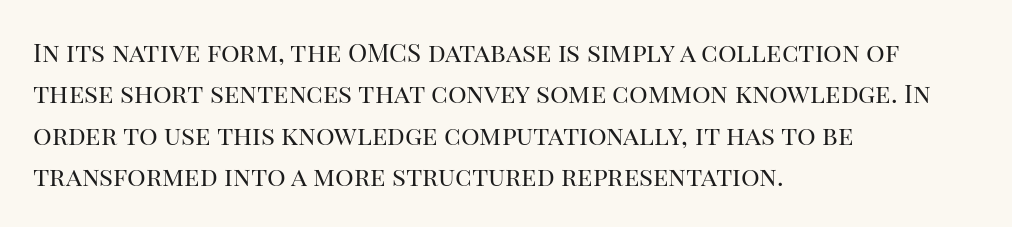
{"italic": "no", "bold": "no", "underline": "no", "align": "left", "line_spacing": "normal", "line_spacing_ratio": 1.59, "letter_spacing": "normal", "letter_spacing_em": 0.0, "glyph_px": 26}
